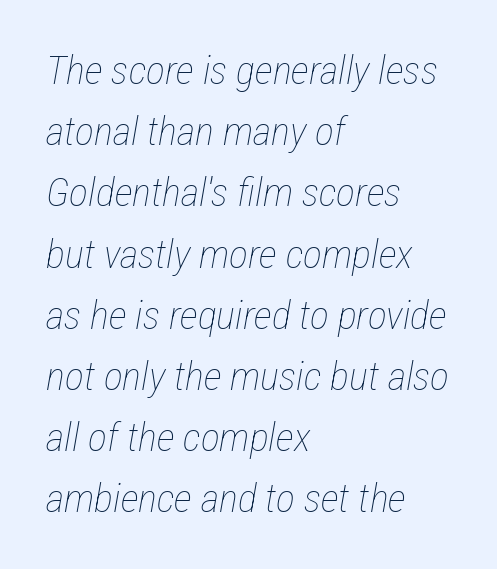
The image shows 40 px thin, condensed type, italic (leaning right); set left-aligned, normal line spacing (1.53x), normal letter spacing, not underlined; low stroke contrast and a medium x-height.
